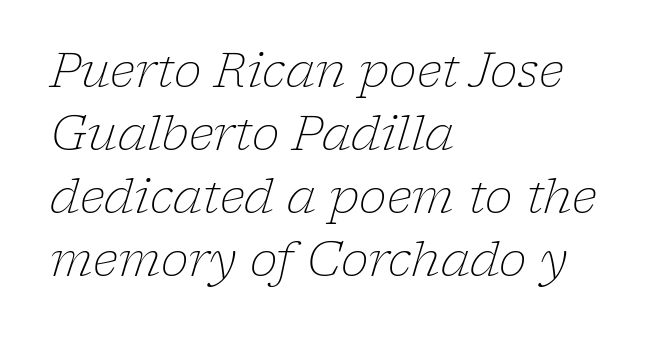
Q: Is the text bold? A: No.
Q: Is the text italic (slanted)? A: Yes, it leans right by about 17 degrees.
Q: Is the typeface a serif or a sans-serif typeface? A: Serif.
Q: Is the text underlined? A: No.
Q: How is the paragraph aligned? A: Left-aligned.
Q: Is the spacing between letters normal or unusually wide? A: Normal.
Q: Is the spacing between lines tight, normal or loose? A: Normal.
Q: Width (condensed, normal, or wide)? A: Normal.
Q: Stroke contrast? A: Low.
Q: x-height? A: Medium.
Q: Monospaced? A: No.
